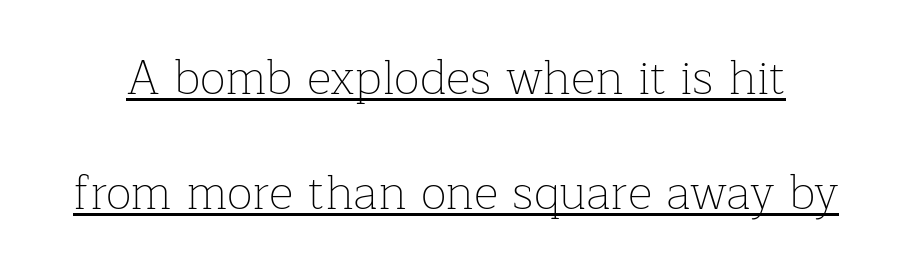
The image shows 48 px thin serif type, upright; set loose line spacing (2.4x), normal letter spacing, underlined; low stroke contrast and a medium x-height.
